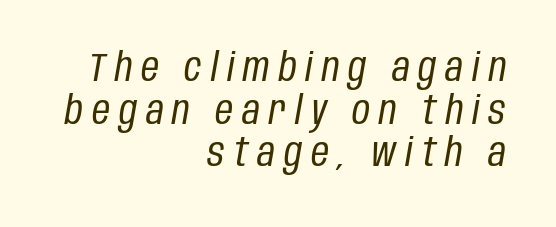
{"italic": "yes", "lean": "right", "slant_degrees": 10, "bold": "no", "weight": "regular", "width": "condensed", "stroke_contrast": "low", "x_height": "large", "monospaced": "no", "underline": "no", "align": "right", "line_spacing": "tight", "line_spacing_ratio": 1.09, "letter_spacing": "wide", "letter_spacing_em": 0.23, "glyph_px": 39}
